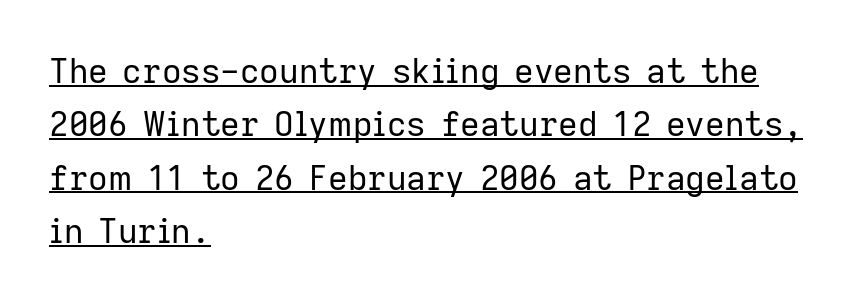
Q: Is the text bold? A: No.
Q: Is the text italic (slanted)? A: No, it is upright.
Q: Is the typeface a serif or a sans-serif typeface? A: Sans-serif.
Q: Is the text underlined? A: Yes.
Q: How is the paragraph aligned? A: Left-aligned.
Q: Is the spacing between letters normal or unusually wide? A: Normal.
Q: Is the spacing between lines tight, normal or loose? A: Normal.
Q: Width (condensed, normal, or wide)? A: Normal.
Q: Stroke contrast? A: Low.
Q: x-height? A: Medium.
Q: Monospaced? A: No.
